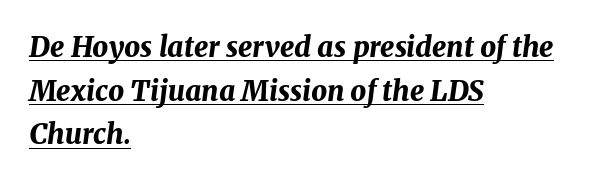
The image shows 28 px bold type, italic (leaning right); set left-aligned, normal line spacing (1.56x), normal letter spacing, underlined; medium stroke contrast and a medium x-height.
